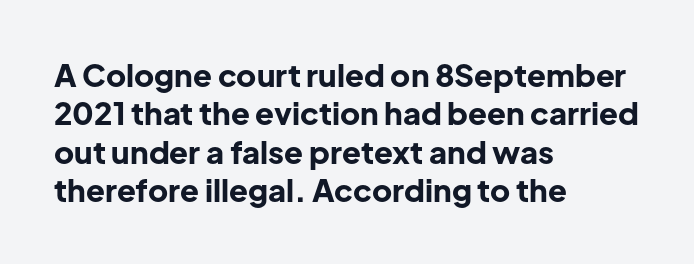
Q: Is the text bold? A: Yes.
Q: Is the text italic (slanted)? A: No, it is upright.
Q: Is the typeface a serif or a sans-serif typeface? A: Sans-serif.
Q: Is the text underlined? A: No.
Q: How is the paragraph aligned? A: Left-aligned.
Q: Is the spacing between letters normal or unusually wide? A: Normal.
Q: Width (condensed, normal, or wide)? A: Normal.
Q: Stroke contrast? A: Low.
Q: x-height? A: Medium.
Q: Monospaced? A: No.
